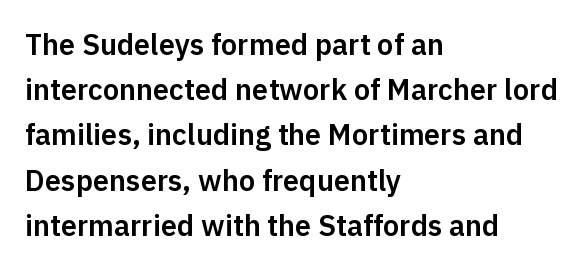
The specimen omits any rule beneath the text block's lines. Is the block centered? No — it sits flush against the left margin. Italic: no, the glyphs are upright roman. Spacing between characters is what you'd get straight out of the box.
